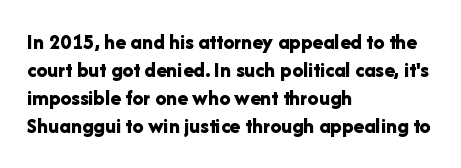
The image shows 22 px bold type, upright; set left-aligned, normal line spacing (1.27x), normal letter spacing, not underlined.
